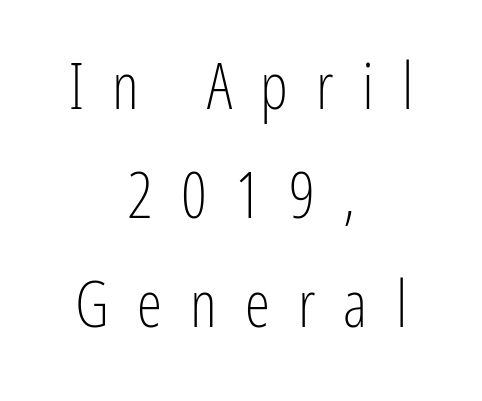
Regular leading. This sample has the flowing, uneven cadence of proportional lettering. Heaviness? Minimal to ordinary, like unemphasized prose. Do the letters lean? They stand straight. Students, note that the glyphs here are deliberately spaced far apart.
